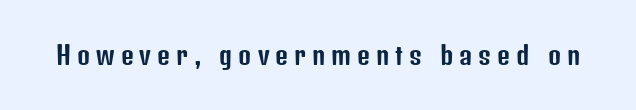
{"italic": "no", "underline": "no", "letter_spacing": "wide", "letter_spacing_em": 0.24, "glyph_px": 25}
